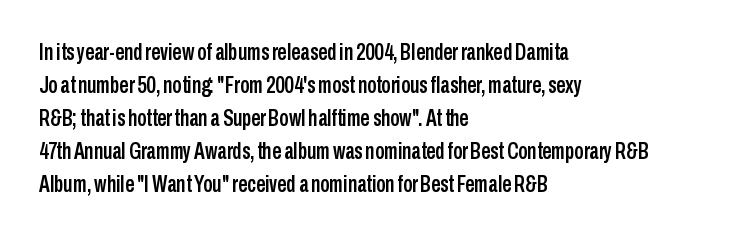
The image shows 23 px text type, upright; set left-aligned, normal line spacing (1.44x), normal letter spacing, not underlined.
